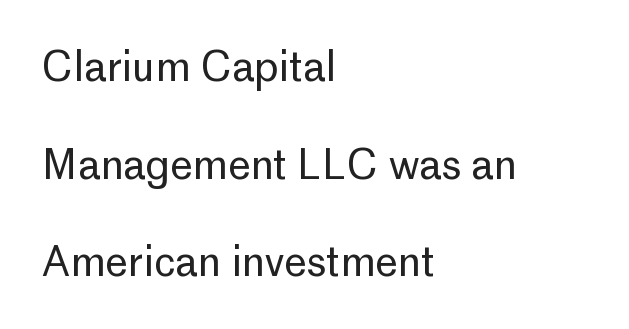
Q: Is the text bold? A: No.
Q: Is the text italic (slanted)? A: No, it is upright.
Q: Is the typeface a serif or a sans-serif typeface? A: Sans-serif.
Q: Is the text underlined? A: No.
Q: How is the paragraph aligned? A: Left-aligned.
Q: Is the spacing between letters normal or unusually wide? A: Normal.
Q: Is the spacing between lines tight, normal or loose? A: Loose.
Q: Width (condensed, normal, or wide)? A: Normal.
Q: Stroke contrast? A: Low.
Q: x-height? A: Medium.
Q: Monospaced? A: No.
